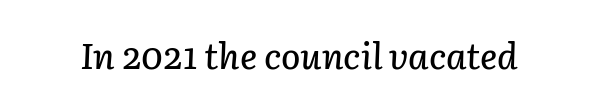
The area under the type is left untouched. Spacing between characters is what you'd get straight out of the box. If you drew a line through each stem, it would be angled. Here the designer chose a conventional face with non-uniform glyph widths.
